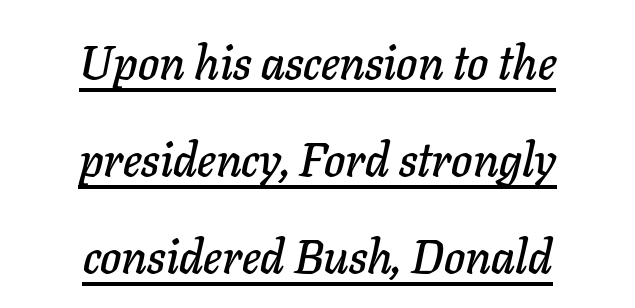
The paragraph has two soft edges and a firm central axis. These lines are rendered in a variable-pitch font. Widely set lines give the paragraph a tall, airy silhouette. Would a proofreader flag this as italicized? Yes.
